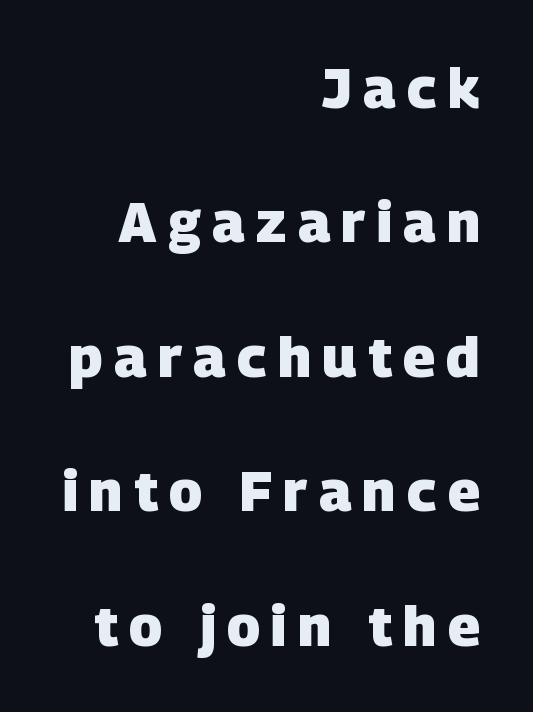
{"serif": "no", "bold": "yes", "weight": "heavy", "width": "normal", "stroke_contrast": "low", "x_height": "large", "monospaced": "no", "underline": "no", "align": "right", "line_spacing": "loose", "line_spacing_ratio": 2.4, "letter_spacing": "wide", "letter_spacing_em": 0.2, "glyph_px": 56}
